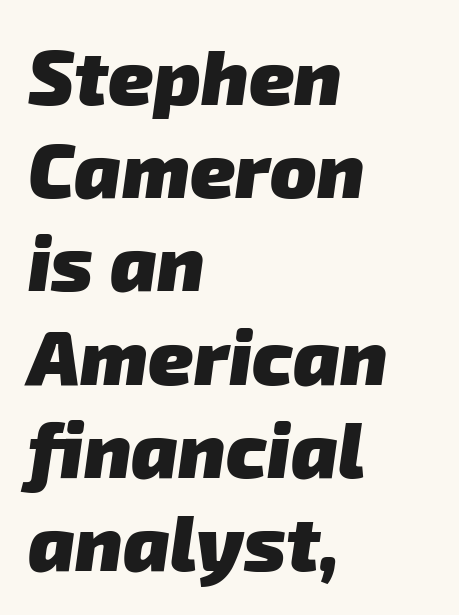
The image shows 77 px heavy sans-serif type; set left-aligned, line spacing 1.21x, normal letter spacing, not underlined; low stroke contrast and a medium x-height.
